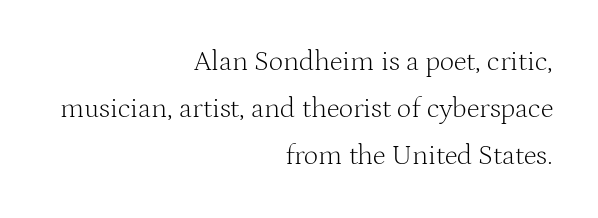
Q: Is the text bold? A: No.
Q: Is the text italic (slanted)? A: No, it is upright.
Q: Is the typeface a serif or a sans-serif typeface? A: Serif.
Q: Is the text underlined? A: No.
Q: How is the paragraph aligned? A: Right-aligned.
Q: Is the spacing between letters normal or unusually wide? A: Normal.
Q: Is the spacing between lines tight, normal or loose? A: Normal.
Q: Width (condensed, normal, or wide)? A: Normal.
Q: Stroke contrast? A: Medium.
Q: x-height? A: Medium.
Q: Monospaced? A: No.
